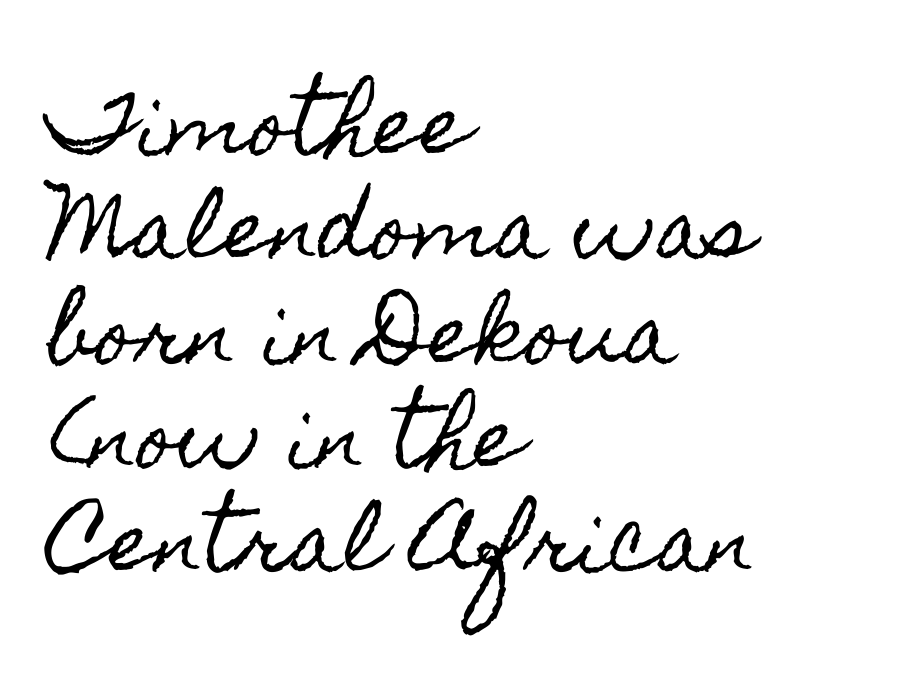
{"width": "condensed", "x_height": "small", "monospaced": "no", "underline": "no", "align": "left", "line_spacing": "normal", "line_spacing_ratio": 1.32, "letter_spacing": "normal", "letter_spacing_em": 0.0, "glyph_px": 79}
